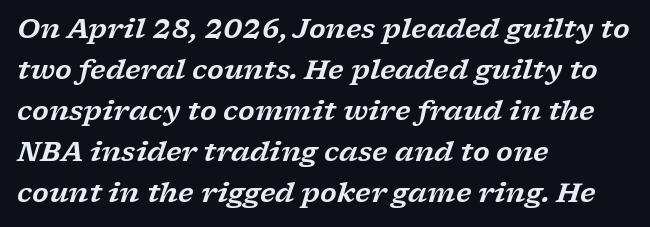
Horizontally, the lines are justified to the leading edge only. Successive baselines arrive at the customary interval. Glance below the letters and you will spot only blank space. The type is set solid horizontally, with unmodified tracking. Rendered with sloped, italic letterforms.
